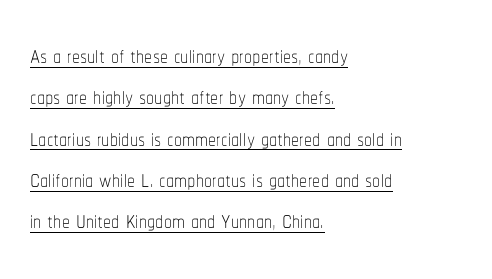
The image shows 32 px thin, condensed type, upright; set left-aligned, normal line spacing (1.29x), normal letter spacing, underlined; low stroke contrast and a medium x-height.
